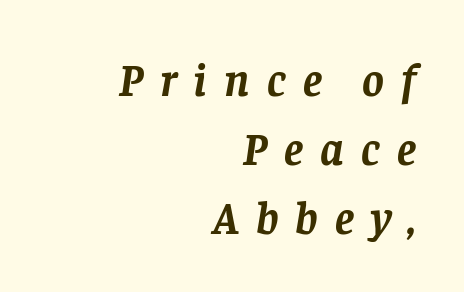
Layout note: lines flush right. Each letter's strokes conclude with small projecting serifs. Leading: standard. Here the designer chose a conventional face with non-uniform glyph widths.
